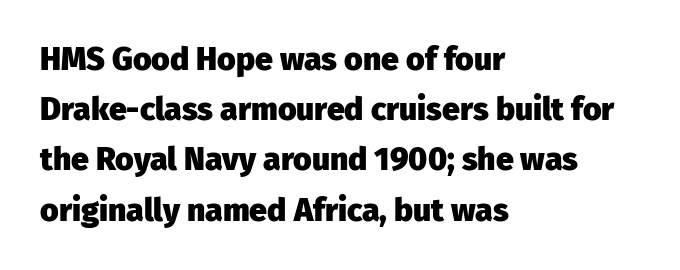
Q: Is the text bold? A: Yes.
Q: Is the text italic (slanted)? A: No, it is upright.
Q: Is the typeface a serif or a sans-serif typeface? A: Sans-serif.
Q: Is the text underlined? A: No.
Q: How is the paragraph aligned? A: Left-aligned.
Q: Is the spacing between letters normal or unusually wide? A: Normal.
Q: Is the spacing between lines tight, normal or loose? A: Normal.
Q: Width (condensed, normal, or wide)? A: Normal.
Q: Stroke contrast? A: Low.
Q: x-height? A: Medium.
Q: Monospaced? A: No.
